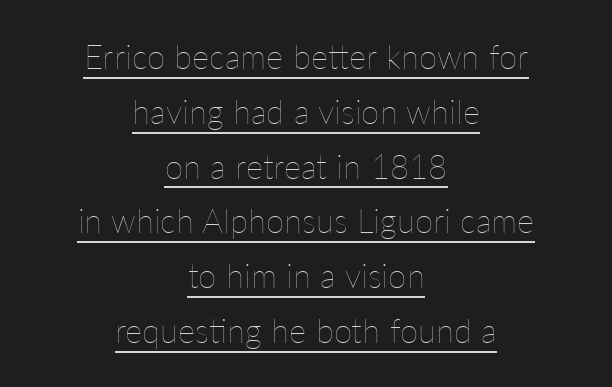
The image shows 33 px thin type, upright; set centered, normal line spacing (1.66x), normal letter spacing, underlined; low stroke contrast and a medium x-height.
